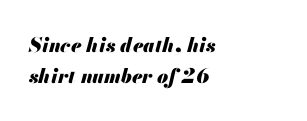
{"italic": "yes", "lean": "right", "slant_degrees": 13, "bold": "yes", "underline": "no", "align": "left", "line_spacing": "normal", "line_spacing_ratio": 1.56, "letter_spacing": "normal", "letter_spacing_em": 0.0, "glyph_px": 20}
